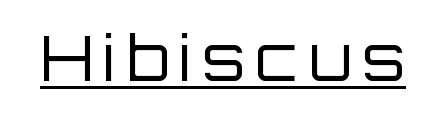
The image shows 62 px regular-weight sans-serif type, upright; set underlined; low stroke contrast and a large x-height.
